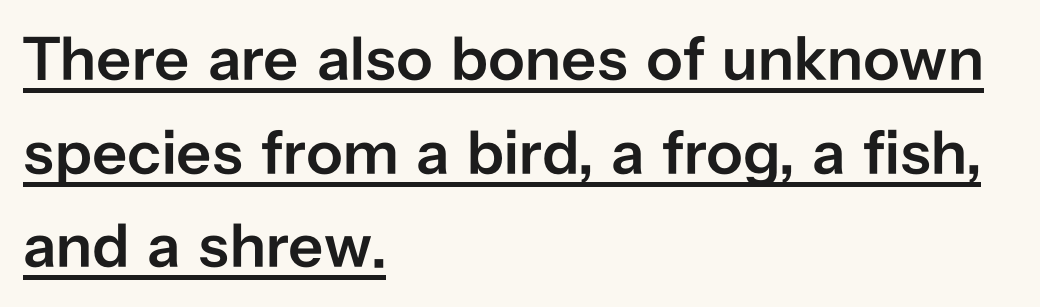
The image shows 62 px semibold sans-serif type, upright; set left-aligned, normal line spacing (1.51x), normal letter spacing, underlined; low stroke contrast and a medium x-height.
